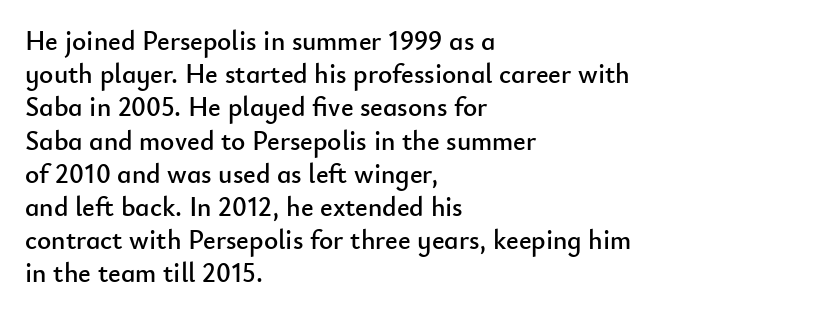
Every row of glyphs begins at an identical x-position on the left. These lines were composed using upright roman letters. Standard letterfit; no display-style spreading of the glyphs. The glyphs are unaccompanied by any horizontal stroke below them.
